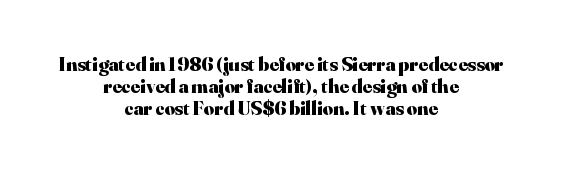
{"italic": "no", "bold": "yes", "underline": "no", "align": "center", "line_spacing": "tight", "line_spacing_ratio": 1.09, "letter_spacing": "normal", "letter_spacing_em": 0.0, "glyph_px": 20}
